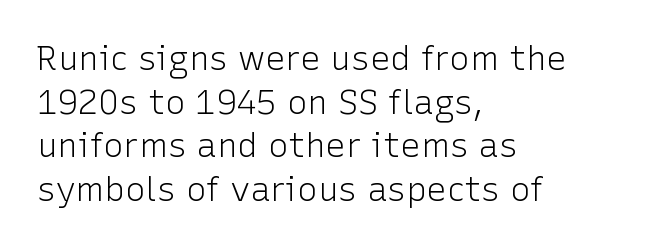
Q: Is the text bold? A: No.
Q: Is the text italic (slanted)? A: No, it is upright.
Q: Is the typeface a serif or a sans-serif typeface? A: Sans-serif.
Q: Is the text underlined? A: No.
Q: How is the paragraph aligned? A: Left-aligned.
Q: Is the spacing between letters normal or unusually wide? A: Normal.
Q: Is the spacing between lines tight, normal or loose? A: Normal.
Q: Width (condensed, normal, or wide)? A: Normal.
Q: Stroke contrast? A: Low.
Q: x-height? A: Medium.
Q: Monospaced? A: No.
